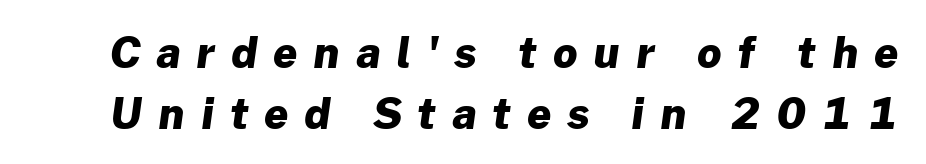
The image shows 42 px heavy sans-serif type; set normal line spacing (1.45x), unusually wide letter spacing (+0.39 em), not underlined; low stroke contrast and a medium x-height.
